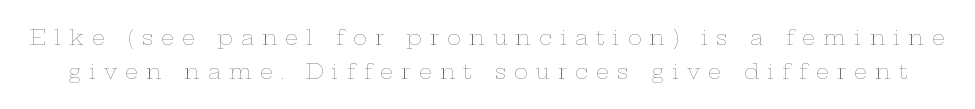
Q: Is the text bold? A: No.
Q: Is the text italic (slanted)? A: No, it is upright.
Q: Is the text underlined? A: No.
Q: Is the spacing between letters normal or unusually wide? A: Unusually wide.
Q: Is the spacing between lines tight, normal or loose? A: Normal.
